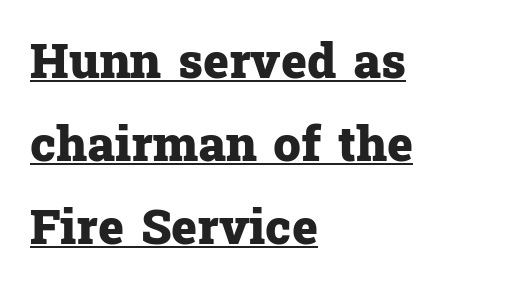
The face used here is proportionally spaced, like ordinary book or web type. Is there any slant? The stems are plumb. One glance says typical: line gaps are just what's usual. Pretty heavy lettering here — definitely bold. I'd call this a serif setting — the letters wear small feet. Each line of the rendering has a horizontal stroke beneath the glyphs.
